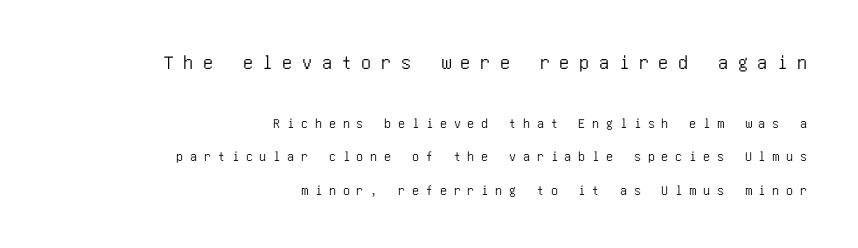
Q: Is the text italic (slanted)? A: No, it is upright.
Q: Is the text underlined? A: No.
Q: How is the paragraph aligned? A: Right-aligned.
Q: Is the spacing between letters normal or unusually wide? A: Unusually wide.
Q: Is the spacing between lines tight, normal or loose? A: Loose.
Q: Which block of text is set in a larger size, the first (top) or the second (bottom)? A: The first (top) one.
